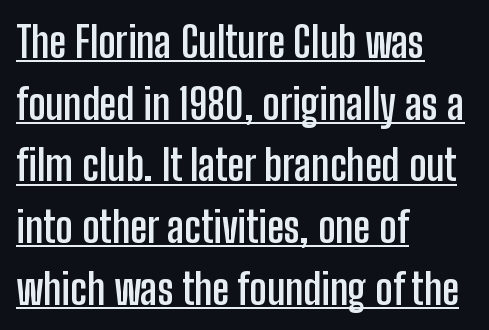
{"serif": "no", "italic": "no", "bold": "yes", "weight": "semibold", "width": "condensed", "stroke_contrast": "low", "x_height": "medium", "monospaced": "no", "underline": "yes", "align": "left", "line_spacing": "normal", "line_spacing_ratio": 1.47, "letter_spacing": "normal", "letter_spacing_em": 0.0, "glyph_px": 42}
